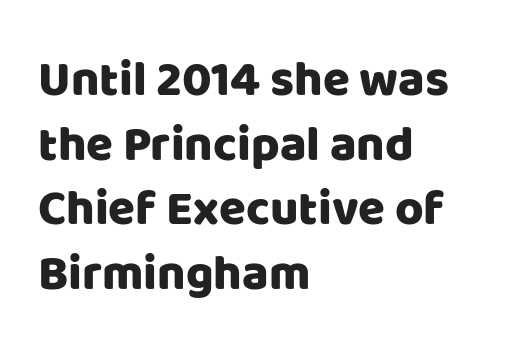
Q: Is the text italic (slanted)? A: No, it is upright.
Q: Is the typeface a serif or a sans-serif typeface? A: Sans-serif.
Q: Is the text underlined? A: No.
Q: How is the paragraph aligned? A: Left-aligned.
Q: Is the spacing between letters normal or unusually wide? A: Normal.
Q: Is the spacing between lines tight, normal or loose? A: Normal.
Q: Width (condensed, normal, or wide)? A: Normal.
Q: Stroke contrast? A: Low.
Q: x-height? A: Large.
Q: Monospaced? A: No.
